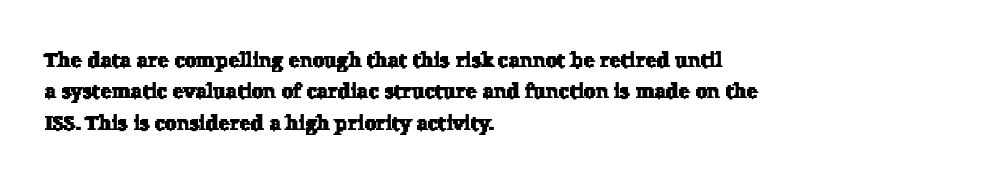
Underlining? Definitely not there. Nobody touched the tracking dial on this one. Where is the straight margin? On the left. Leading: standard.
